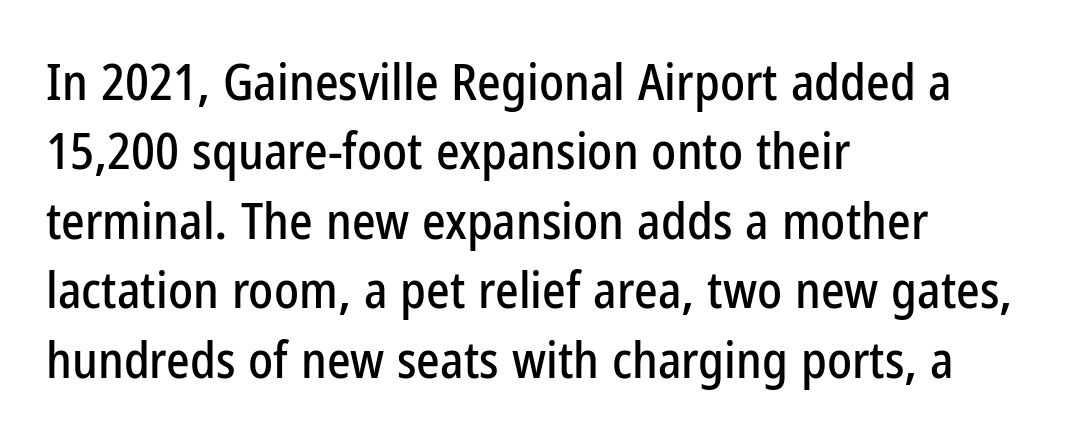
The rendering keeps characters at their native spacing. Character widths vary here, with narrow letters taking less room than wide ones. Italic: no, the glyphs are upright roman. Are there feet on the stems? There aren't — it's a sans. The paragraph has a hard left edge and a soft right edge. Lines of text with bare space underneath.
